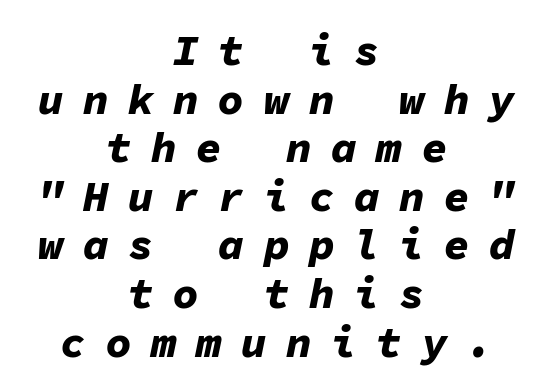
{"italic": "yes", "lean": "right", "slant_degrees": 11, "bold": "yes", "weight": "bold", "width": "normal", "stroke_contrast": "low", "x_height": "medium", "monospaced": "yes", "underline": "no", "align": "center", "line_spacing": "tight", "line_spacing_ratio": 1.13, "letter_spacing": "wide", "letter_spacing_em": 0.45, "glyph_px": 43}
